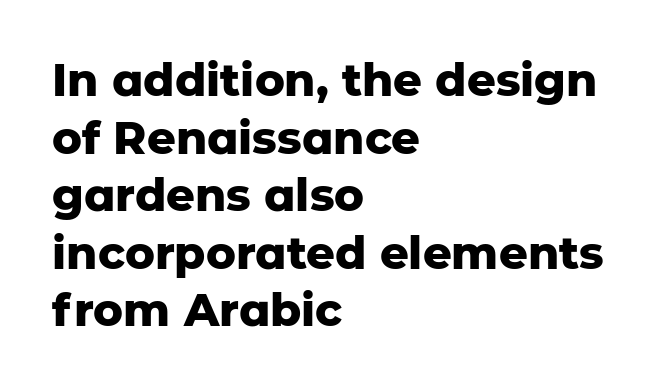
Strong, thick strokes mark this as bold type. In terms of leading, this rendering sits right in the middle. How are the letters spaced? Ordinarily, with no added tracking. Looks like regular typesetting: each glyph gets only the width it needs.
